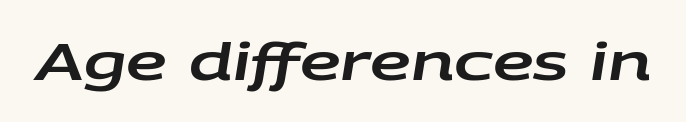
Q: Is the text italic (slanted)? A: Yes, it leans right by about 9 degrees.
Q: Is the text underlined? A: No.
Q: Is the spacing between letters normal or unusually wide? A: Normal.
Q: Width (condensed, normal, or wide)? A: Wide.
Q: Stroke contrast? A: Low.
Q: x-height? A: Large.
Q: Monospaced? A: No.
